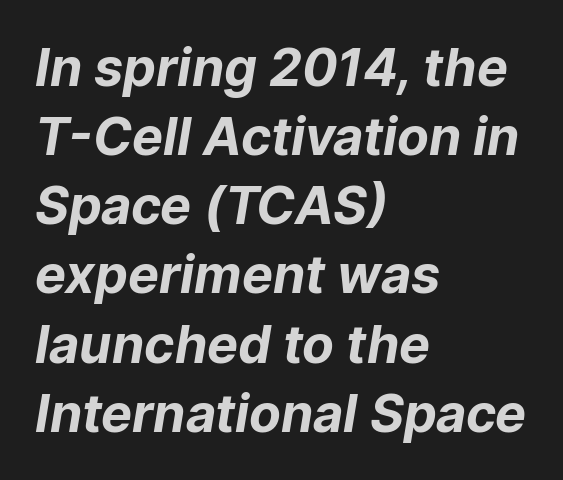
The image shows 52 px bold sans-serif type; set left-aligned, normal line spacing (1.33x), normal letter spacing, not underlined; low stroke contrast and a medium x-height.
